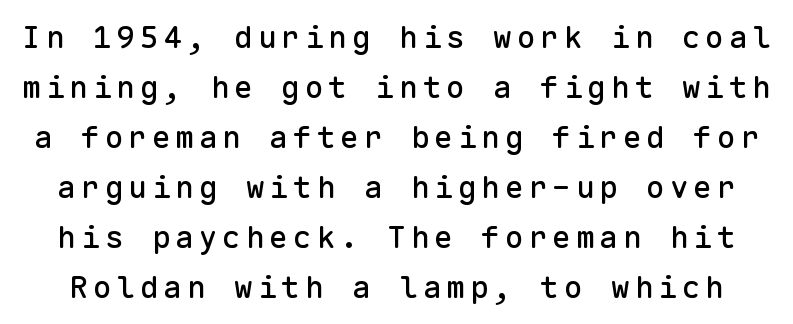
It's the straight-up-and-down kind of type. Any mark beneath the type? The region is blank. The letters march in equal steps, a hallmark of fixed-pitch type. Rows of type keep a routine distance in the vertical direction. The rendering shows plain stroke endings on the letterforms — a sans-serif design.
